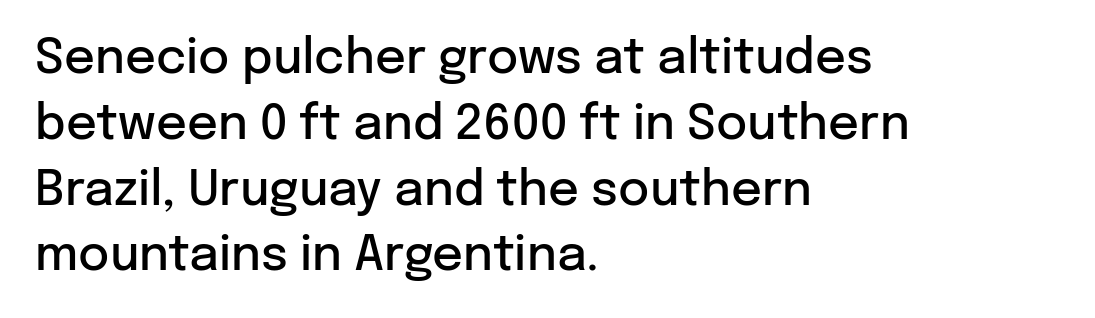
The rendering anchors every line to the left-hand side. Looks like regular typesetting: each glyph gets only the width it needs. Glyph-to-glyph distance matches everyday printed text. Honestly, the row spacing looks completely unremarkable. The baseline area is clear.
